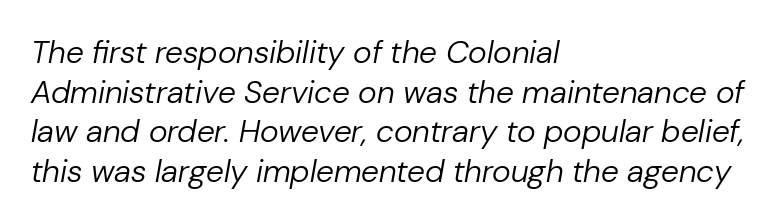
{"italic": "yes", "lean": "right", "slant_degrees": 10, "bold": "no", "weight": "regular", "width": "normal", "stroke_contrast": "low", "x_height": "medium", "monospaced": "no", "underline": "no", "align": "left", "line_spacing_ratio": 1.24, "letter_spacing": "normal", "letter_spacing_em": 0.0, "glyph_px": 32}
